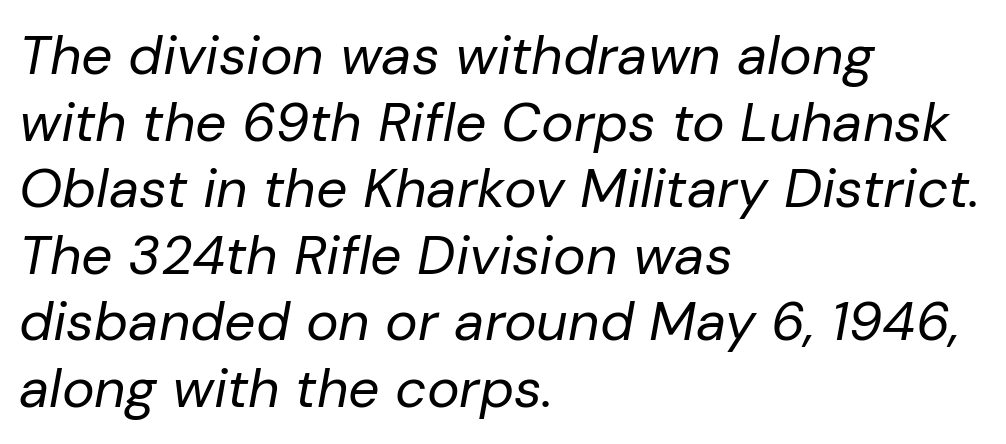
Short note: letters normally spaced. Character widths vary here, with narrow letters taking less room than wide ones. The passage shown leans; its letterforms are oblique. Plain, unruled lines of type. No heavy texture on the line: the type isn't bold.
